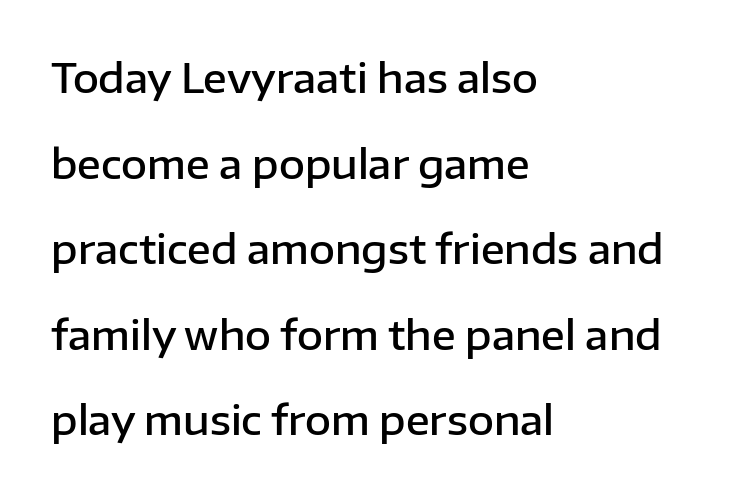
The image shows 40 px semibold sans-serif type, upright; set left-aligned, loose line spacing (2.14x), normal letter spacing, not underlined; low stroke contrast and a medium x-height.
